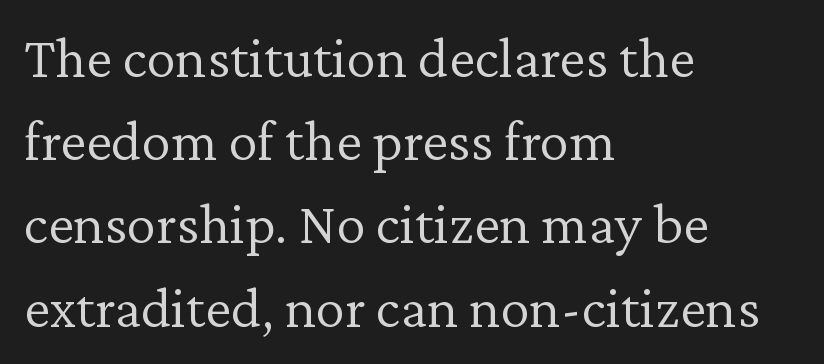
Q: Is the text bold? A: No.
Q: Is the text italic (slanted)? A: No, it is upright.
Q: Is the typeface a serif or a sans-serif typeface? A: Serif.
Q: Is the text underlined? A: No.
Q: How is the paragraph aligned? A: Left-aligned.
Q: Is the spacing between letters normal or unusually wide? A: Normal.
Q: Is the spacing between lines tight, normal or loose? A: Normal.
Q: Width (condensed, normal, or wide)? A: Normal.
Q: Stroke contrast? A: Low.
Q: x-height? A: Medium.
Q: Monospaced? A: No.
